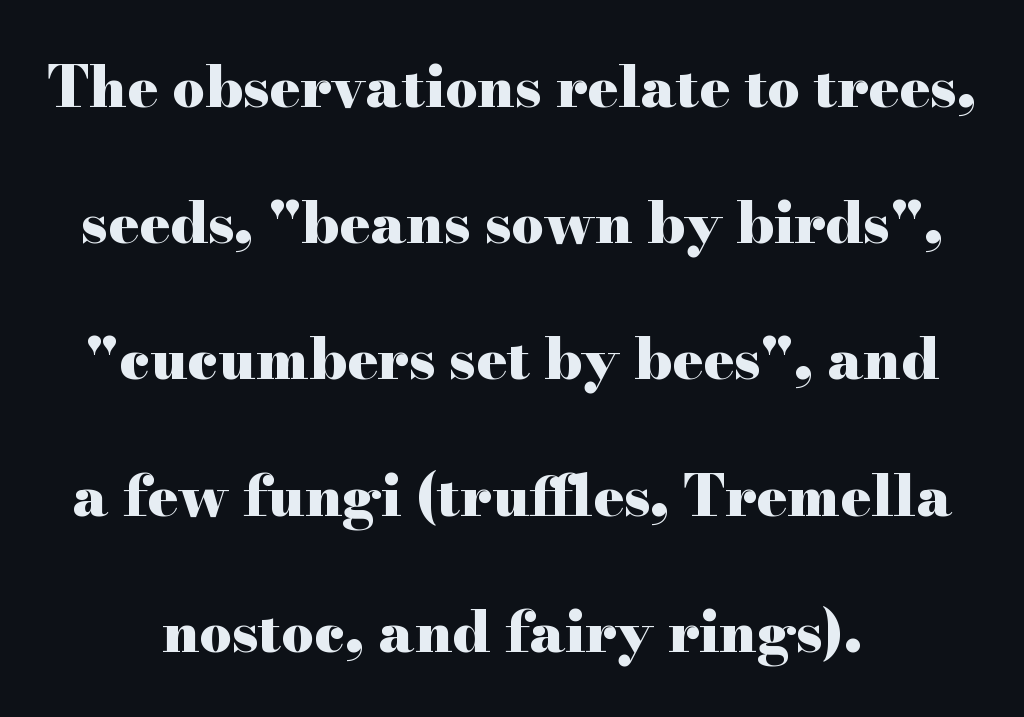
Quick note: underline off. In terms of letterform style, serifs are clearly present. Students, observe: this is what heavily led, spacious text looks like. The horizontal fit of the characters is conventional and even. The font is running at its bold setting. Here the designer chose a conventional face with non-uniform glyph widths.
